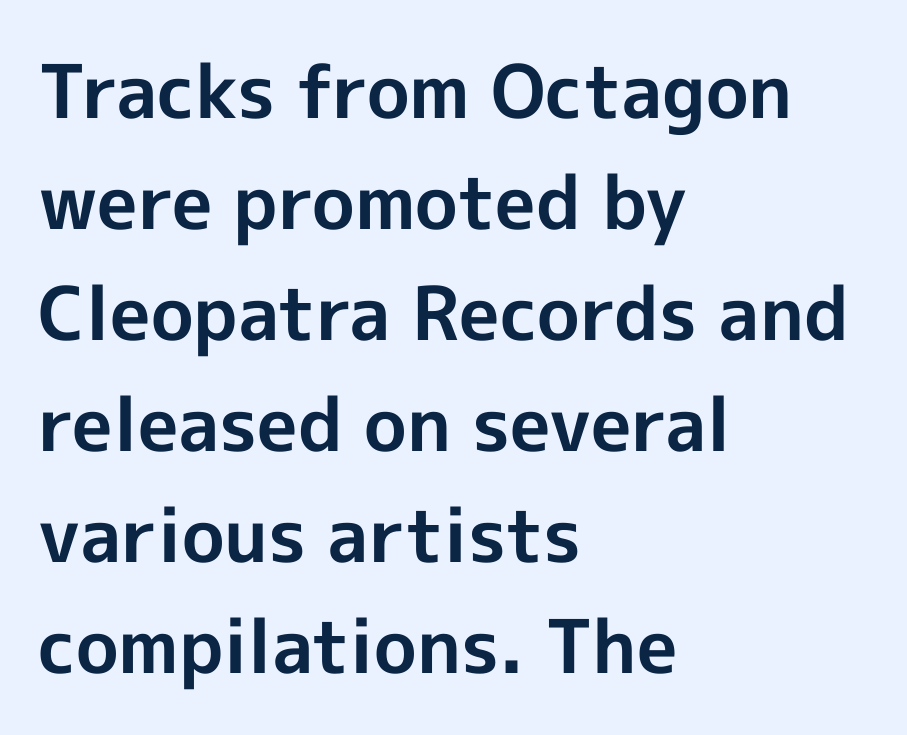
The image shows 74 px bold sans-serif type, upright; set left-aligned, normal line spacing (1.5x), normal letter spacing, not underlined; a medium x-height.
